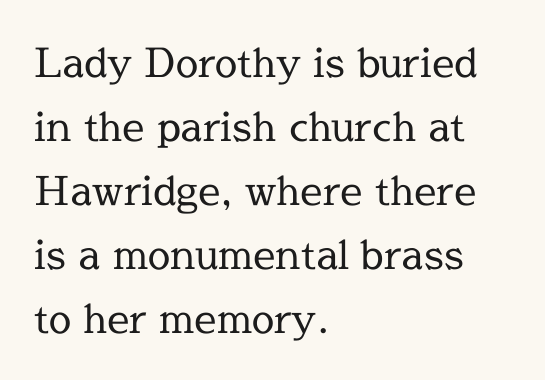
The horizontal fit of the characters is conventional and even. How would I describe the line gaps? Plain and ordinary. Think of a printed novel: that variable character pitch is what you see here. This rendering employs a face with finishing strokes, i.e., a serif. Upright lettering throughout.
